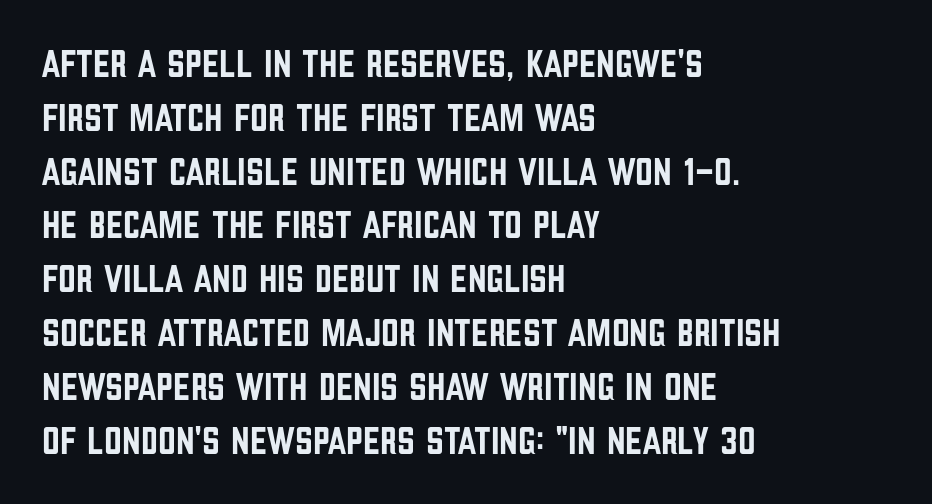
The image shows 39 px condensed sans-serif type, upright; set left-aligned, normal line spacing (1.38x), normal letter spacing, not underlined; low stroke contrast and a large x-height.
